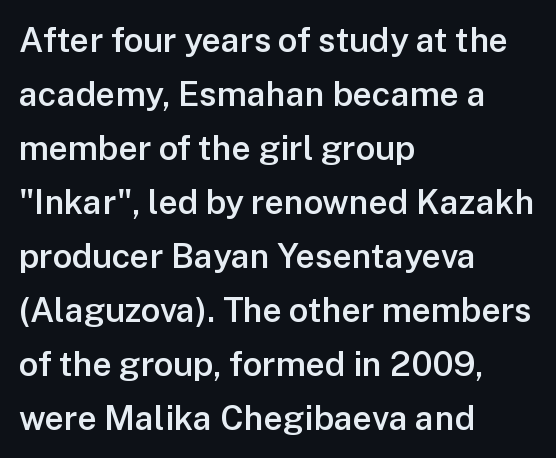
Leading: standard. Spacing between characters is what you'd get straight out of the box. This rendering uses left alignment, leaving the right contour irregular. No feet cap the strokes, marking this as sans-serif type. Think of a printed novel: that variable character pitch is what you see here.
